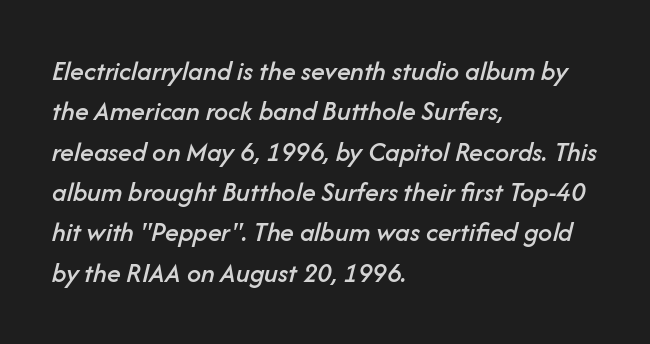
{"italic": "yes", "lean": "right", "slant_degrees": 14, "width": "normal", "stroke_contrast": "low", "x_height": "medium", "monospaced": "no", "underline": "no", "align": "left", "line_spacing": "normal", "line_spacing_ratio": 1.44, "letter_spacing": "normal", "letter_spacing_em": 0.0, "glyph_px": 28}
